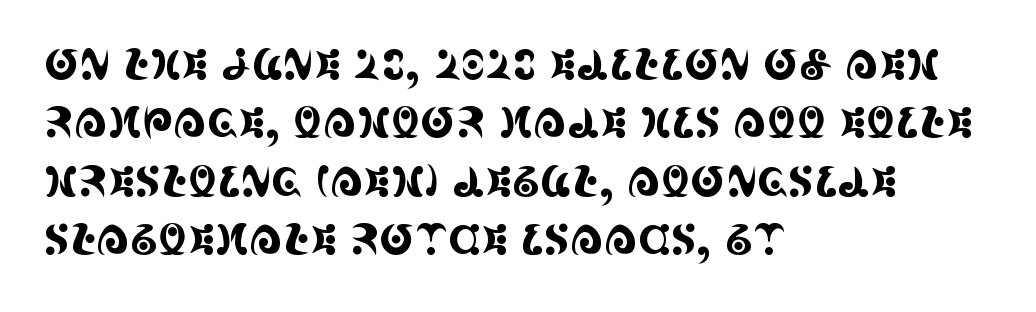
The image shows 42 px condensed serif type, upright; set left-aligned, normal line spacing (1.39x), normal letter spacing, not underlined; a large x-height.
